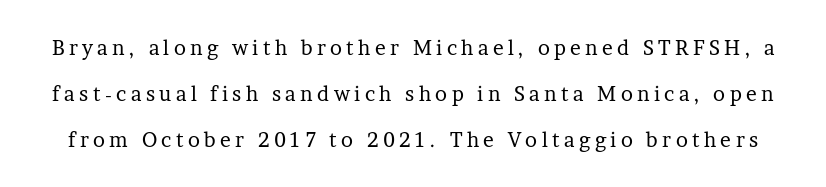
Q: Is the text bold? A: No.
Q: Is the text italic (slanted)? A: No, it is upright.
Q: Is the text underlined? A: No.
Q: Is the spacing between letters normal or unusually wide? A: Unusually wide.
Q: Is the spacing between lines tight, normal or loose? A: Loose.
